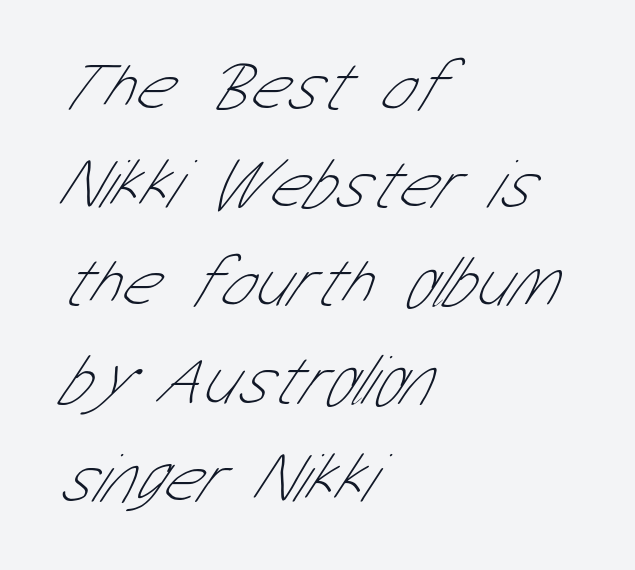
Alignment: flush left. You could not count columns in this text — the font is proportionally spaced. The tracking reads as untouched default to a designer's eye. Compared with typical paragraphs, the rows here are spaced about the same. The characters are drawn with everyday or finer stroke widths. Just letters on the line, the space beneath them empty.
